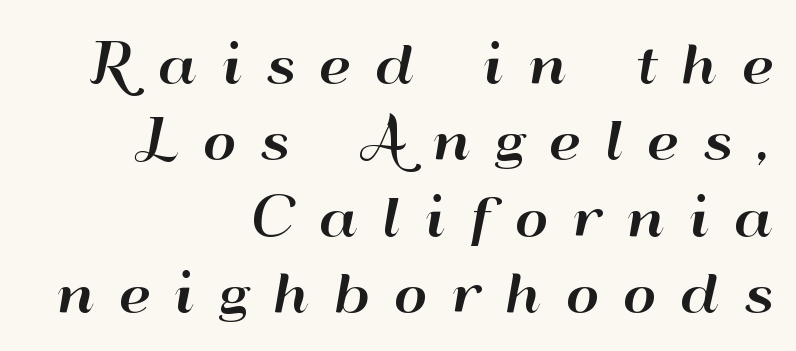
The letters are spread apart with noticeably loose tracking. This sample uses a sans-serif face. The passage shown is typed in a proportional face where columns would drift. Notice how descenders clear the ascenders below comfortably — that's standard leading. Descender tails drop into unmarked territory.
